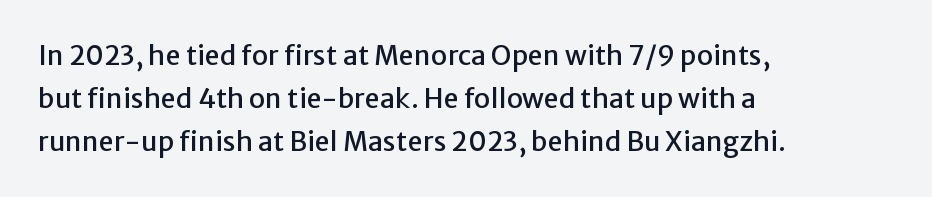
Q: Is the text italic (slanted)? A: No, it is upright.
Q: Is the text underlined? A: No.
Q: How is the paragraph aligned? A: Left-aligned.
Q: Is the spacing between letters normal or unusually wide? A: Normal.
Q: Is the spacing between lines tight, normal or loose? A: Normal.
